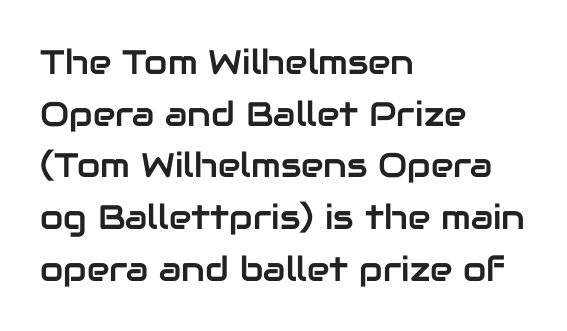
Note the varied advance widths — an 'i' is clearly narrower than an 'm'. The words here are not underlined. Students, note that the glyphs here touch the page at normal intervals. Classification — sans serif. The ragged edge is on the right, which tells us the setting is flush left.
